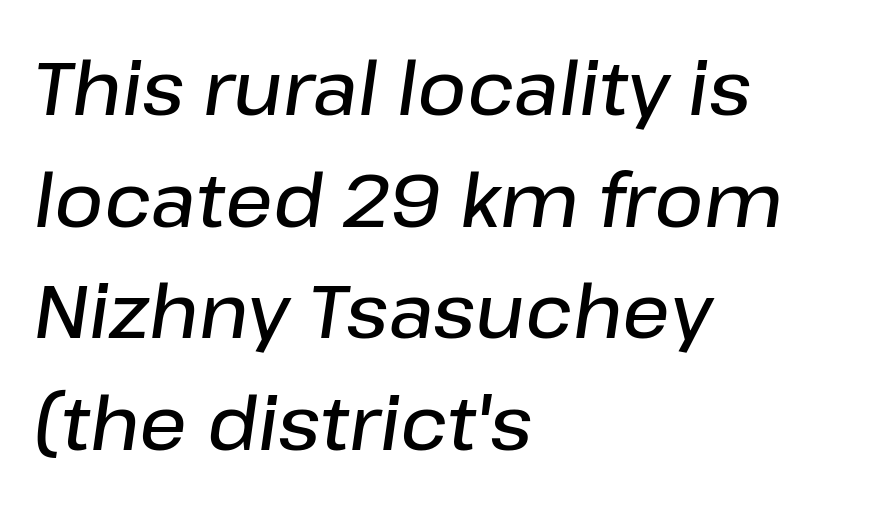
Q: Is the text bold? A: Semi-bold.
Q: Is the text italic (slanted)? A: Yes, it leans right by about 8 degrees.
Q: Is the text underlined? A: No.
Q: How is the paragraph aligned? A: Left-aligned.
Q: Is the spacing between letters normal or unusually wide? A: Normal.
Q: Is the spacing between lines tight, normal or loose? A: Normal.
Q: Width (condensed, normal, or wide)? A: Normal.
Q: Stroke contrast? A: Low.
Q: x-height? A: Medium.
Q: Monospaced? A: No.
